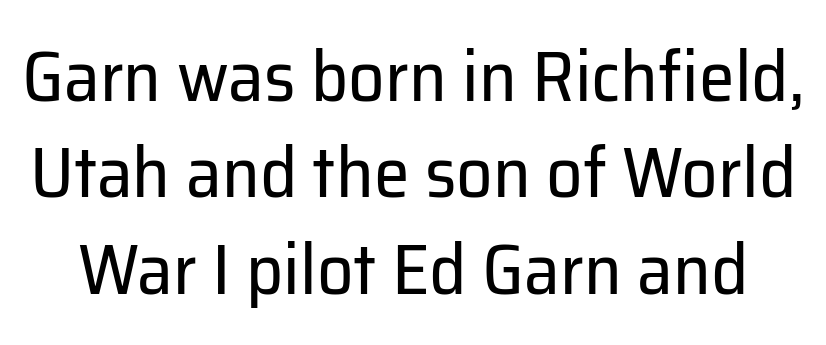
Weight: regular or lighter. The typography opts for an upright posture over an oblique one. The passage shown is typeset with a sans-serif family. No extra tracking has been applied to these lines. The leading is moderate, giving the passage an even texture.
